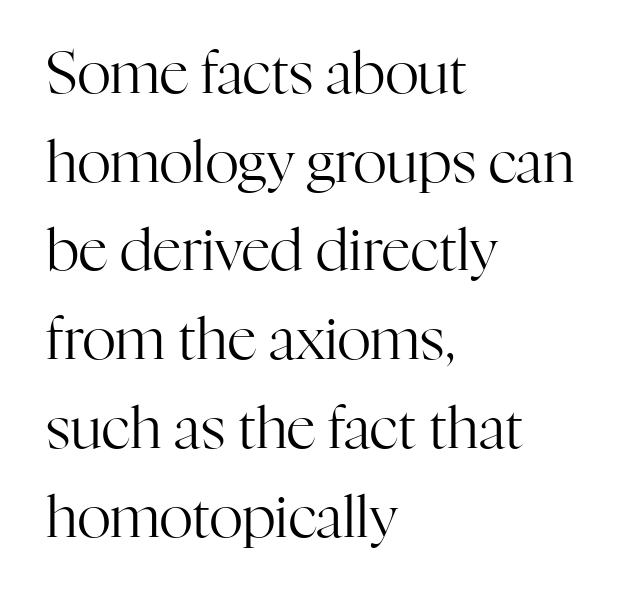
The image shows 58 px regular-weight serif type, upright; set left-aligned, normal line spacing (1.53x), normal letter spacing, not underlined; high stroke contrast and a medium x-height.
